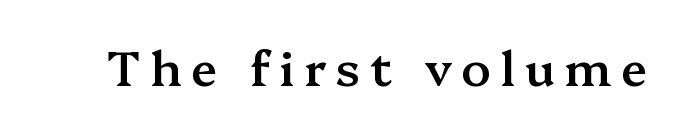
The gaps between neighbouring characters are conspicuously large. A semibold gives these letters moderate extra thickness, short of bold. Does the lettering tilt? It doesn't — this is upright. Spacing verdict: proportional, widths tailored to each character. Typographically, this falls in the serif category.
